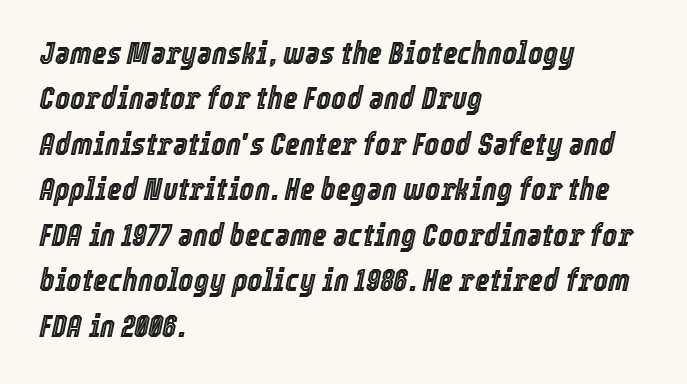
{"italic": "yes", "lean": "right", "slant_degrees": 12, "width": "condensed", "x_height": "medium", "monospaced": "no", "underline": "no", "align": "left", "line_spacing": "normal", "line_spacing_ratio": 1.42, "letter_spacing": "normal", "letter_spacing_em": 0.0, "glyph_px": 32}
